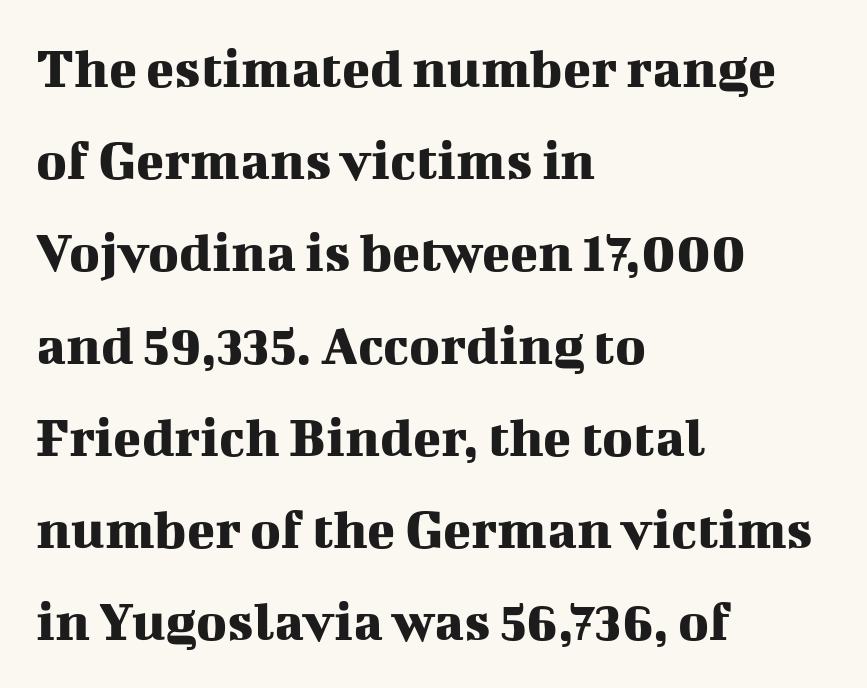
Q: Is the text italic (slanted)? A: No, it is upright.
Q: Is the typeface a serif or a sans-serif typeface? A: Serif.
Q: Is the text underlined? A: No.
Q: How is the paragraph aligned? A: Left-aligned.
Q: Is the spacing between letters normal or unusually wide? A: Normal.
Q: Is the spacing between lines tight, normal or loose? A: Normal.
Q: Width (condensed, normal, or wide)? A: Normal.
Q: Stroke contrast? A: Medium.
Q: x-height? A: Medium.
Q: Monospaced? A: No.
